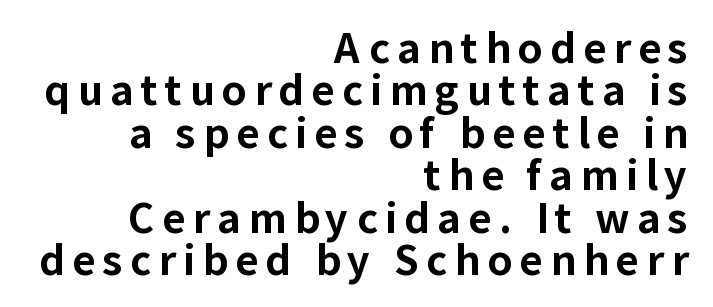
The image shows 40 px bold sans-serif type, upright; set right-aligned, tight line spacing (1.06x), not underlined; low stroke contrast and a medium x-height.
